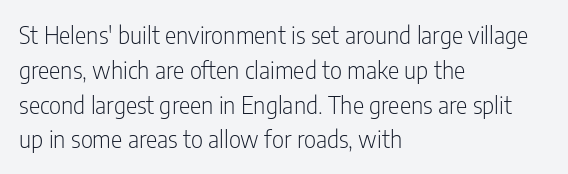
Summary of weight: not heavy and not bold. The passage shown stacks its lines at a standard gap. Upright lettering throughout. Tracking value appears to be zero — textbook default spacing.
